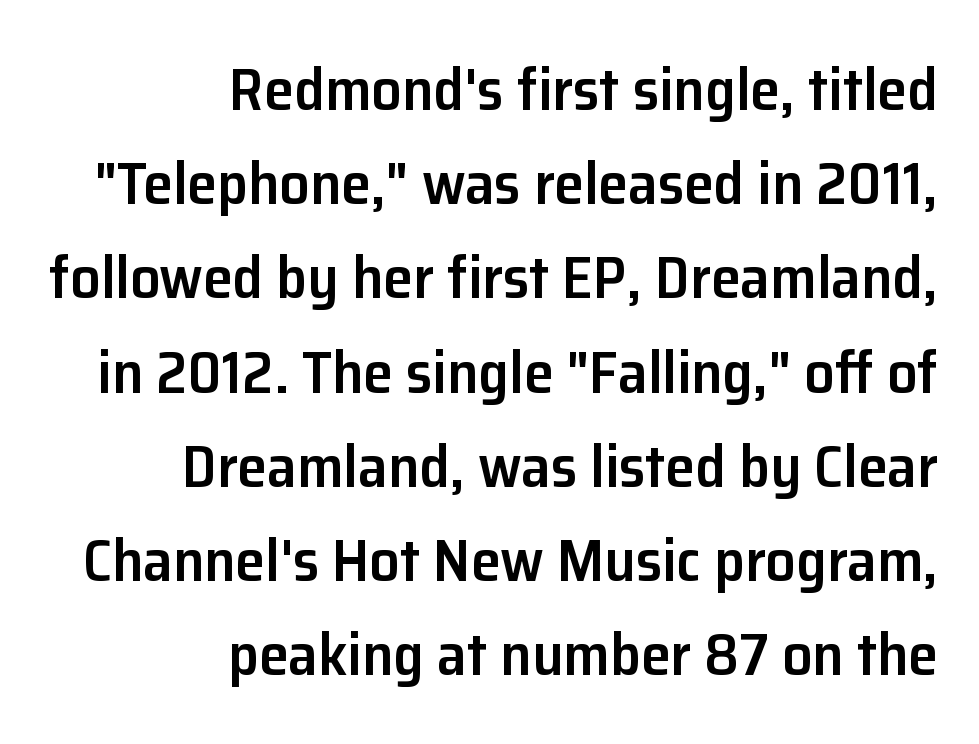
Q: Is the text bold? A: Semi-bold.
Q: Is the text italic (slanted)? A: No, it is upright.
Q: Is the typeface a serif or a sans-serif typeface? A: Sans-serif.
Q: Is the text underlined? A: No.
Q: How is the paragraph aligned? A: Right-aligned.
Q: Is the spacing between letters normal or unusually wide? A: Normal.
Q: Is the spacing between lines tight, normal or loose? A: Normal.
Q: Width (condensed, normal, or wide)? A: Normal.
Q: Stroke contrast? A: Low.
Q: x-height? A: Medium.
Q: Monospaced? A: No.
